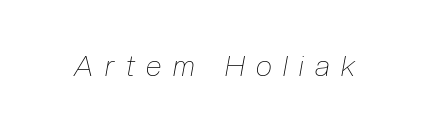
{"italic": "yes", "lean": "right", "slant_degrees": 10, "bold": "no", "weight": "thin", "width": "condensed", "stroke_contrast": "low", "x_height": "medium", "monospaced": "no", "underline": "no", "letter_spacing": "wide", "letter_spacing_em": 0.4, "glyph_px": 29}
